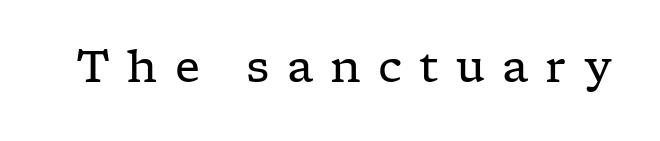
This is serif lettering, the kind often seen in printed books. The passage shown is not bold in any degree. The passage shown has open, widely tracked lettering throughout. Only glyphs here, with clear space below each row.
